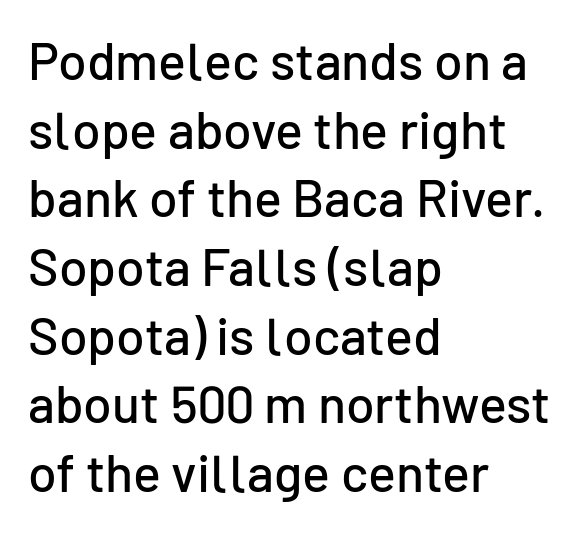
The image shows 52 px sans-serif type, upright; set left-aligned, normal line spacing (1.32x), normal letter spacing, not underlined; low stroke contrast and a medium x-height.
